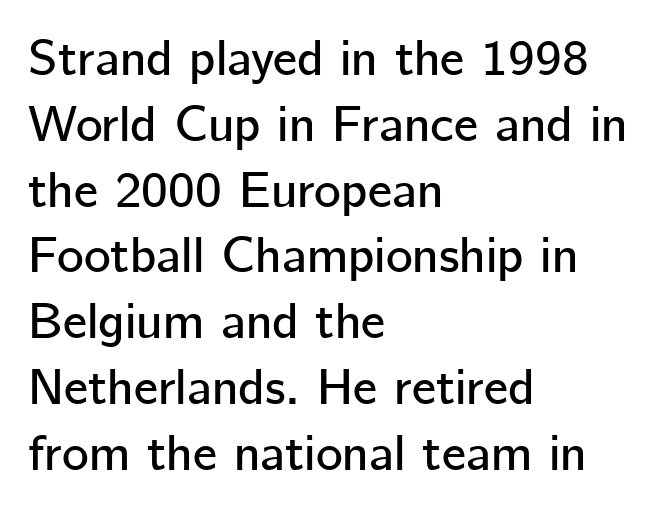
You could not count columns in this text — the font is proportionally spaced. Unmarked baselines from the first word to the last. Standard letterfit; no display-style spreading of the glyphs. This sample keeps an unexceptional amount of space between lines.
